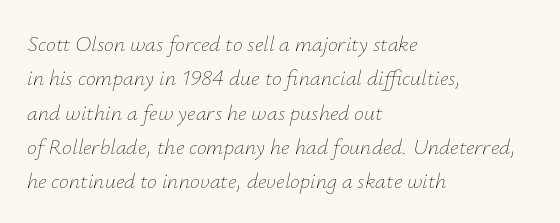
Q: Is the text bold? A: No.
Q: Is the text italic (slanted)? A: Yes, it leans right by about 12 degrees.
Q: Is the text underlined? A: No.
Q: How is the paragraph aligned? A: Left-aligned.
Q: Is the spacing between letters normal or unusually wide? A: Normal.
Q: Is the spacing between lines tight, normal or loose? A: Normal.
